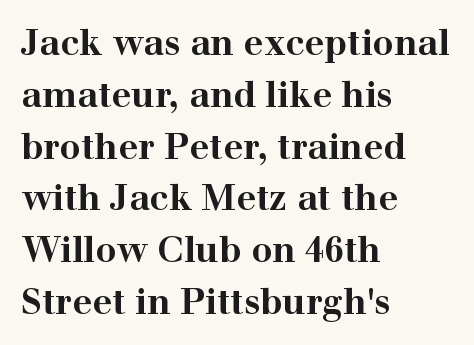
{"serif": "yes", "italic": "no", "bold": "yes", "weight": "bold", "width": "wide", "stroke_contrast": "high", "x_height": "medium", "monospaced": "no", "underline": "no", "align": "left", "line_spacing": "normal", "line_spacing_ratio": 1.48, "letter_spacing": "normal", "letter_spacing_em": 0.0, "glyph_px": 35}
